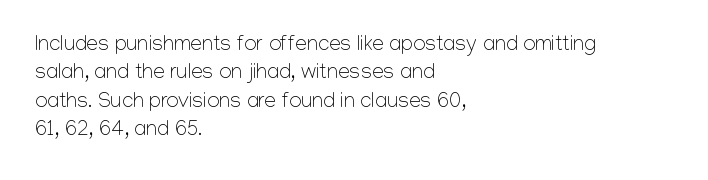
{"italic": "no", "bold": "no", "underline": "no", "align": "left", "line_spacing": "normal", "line_spacing_ratio": 1.35, "letter_spacing": "normal", "letter_spacing_em": 0.0, "glyph_px": 21}
